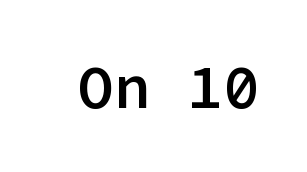
{"serif": "no", "italic": "no", "bold": "semi", "weight": "semibold", "width": "normal", "stroke_contrast": "low", "x_height": "medium", "underline": "no", "letter_spacing": "normal", "letter_spacing_em": 0.0, "glyph_px": 61}
